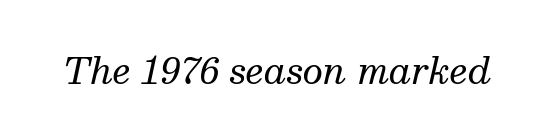
The image shows 36 px regular-weight serif type, italic (leaning right); set normal letter spacing, not underlined; medium stroke contrast and a medium x-height.
